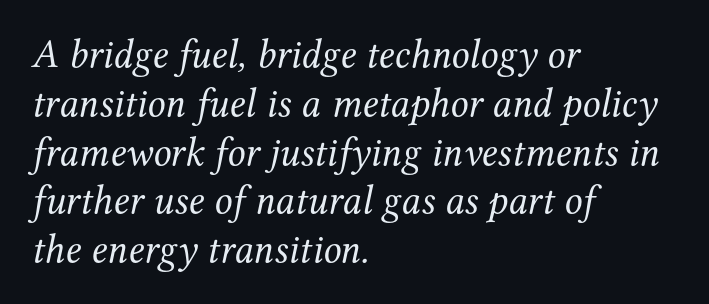
This sample has the flowing, uneven cadence of proportional lettering. How are the letters spaced? Ordinarily, with no added tracking. The font's italic variant was chosen for this text. The gap between lines stays unmarked. Line starts are locked; line ends wander. The cut favours lightness, reaching ordinary text weight at its darkest.
